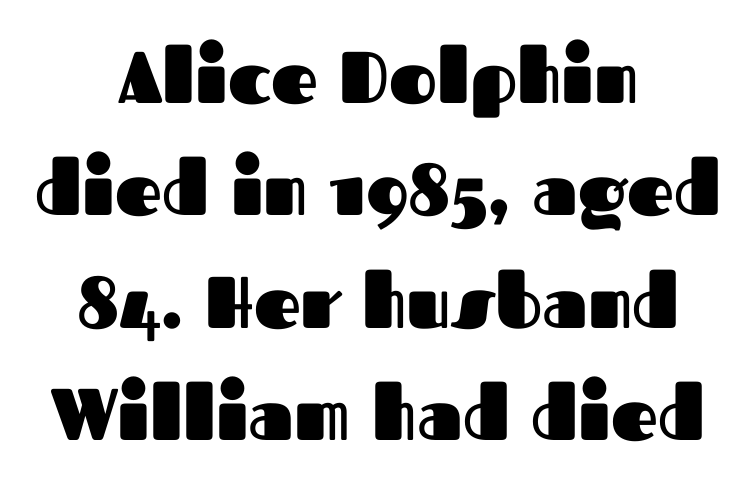
The whitespace from short lines is split evenly between both sides. The passage shown is typeset with a sans-serif family. Character widths vary here, with narrow letters taking less room than wide ones. Each row of text sits above clean, open space. The designer left line spacing at the default. When letters stand straight like this, we call the style roman or upright.
